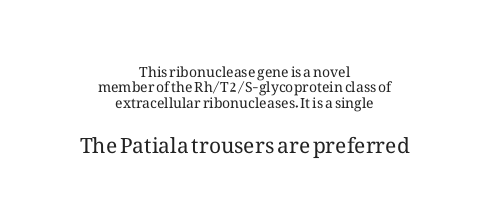
The image shows 21 px text type, upright; set centered, tight line spacing (1.1x), normal letter spacing, not underlined; the second (bottom) block is 1.5x larger.
